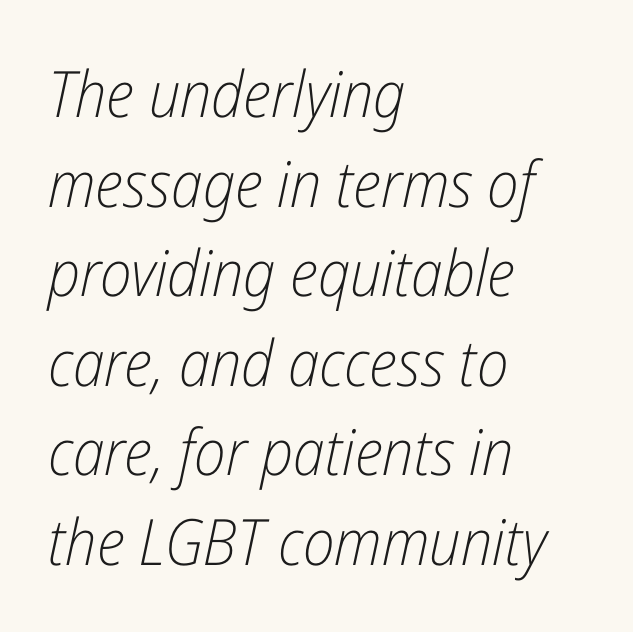
Type without underlining. Interline gaps are of average width in this sample. The glyphs look as if they've been sheared to an angle. The letters look calm and open, with moderate or lighter stems.
